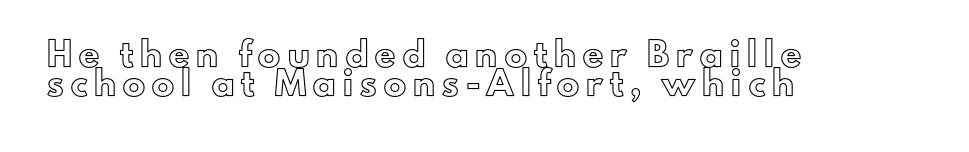
{"italic": "no", "underline": "no", "align": "left", "line_spacing": "normal", "line_spacing_ratio": 1.32, "letter_spacing": "wide", "letter_spacing_em": 0.33, "glyph_px": 22}
